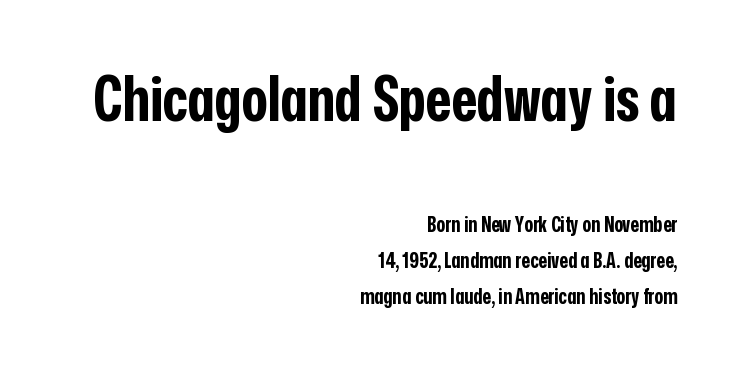
Q: Is the text bold? A: Yes.
Q: Is the text italic (slanted)? A: No, it is upright.
Q: Is the typeface a serif or a sans-serif typeface? A: Sans-serif.
Q: Is the text underlined? A: No.
Q: How is the paragraph aligned? A: Right-aligned.
Q: Is the spacing between letters normal or unusually wide? A: Normal.
Q: Which block of text is set in a larger size, the first (top) or the second (bottom)? A: The first (top) one.
Q: Width (condensed, normal, or wide)? A: Condensed.
Q: Stroke contrast? A: Low.
Q: x-height? A: Medium.
Q: Monospaced? A: No.
